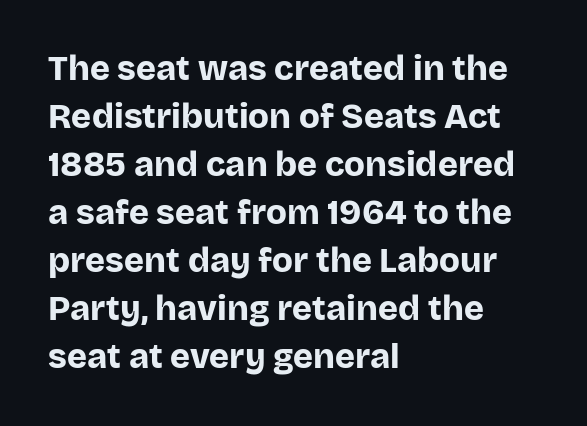
Q: Is the text bold? A: Yes.
Q: Is the text italic (slanted)? A: No, it is upright.
Q: Is the typeface a serif or a sans-serif typeface? A: Sans-serif.
Q: Is the text underlined? A: No.
Q: How is the paragraph aligned? A: Left-aligned.
Q: Is the spacing between letters normal or unusually wide? A: Normal.
Q: Is the spacing between lines tight, normal or loose? A: Normal.
Q: Width (condensed, normal, or wide)? A: Normal.
Q: Stroke contrast? A: Low.
Q: x-height? A: Large.
Q: Monospaced? A: No.
